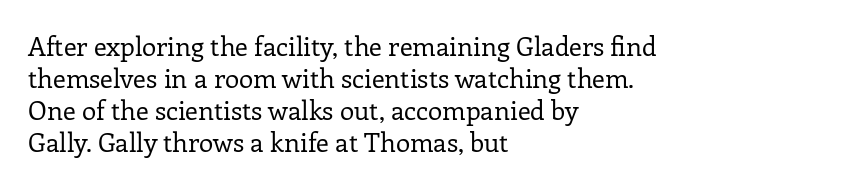
The image shows 26 px text type, upright; set left-aligned, line spacing 1.23x, normal letter spacing, not underlined.
